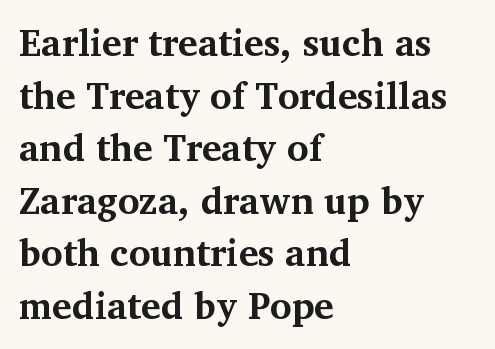
Q: Is the text bold? A: Yes.
Q: Is the text italic (slanted)? A: No, it is upright.
Q: Is the typeface a serif or a sans-serif typeface? A: Serif.
Q: Is the text underlined? A: No.
Q: How is the paragraph aligned? A: Left-aligned.
Q: Is the spacing between letters normal or unusually wide? A: Normal.
Q: Is the spacing between lines tight, normal or loose? A: Normal.
Q: Width (condensed, normal, or wide)? A: Normal.
Q: Stroke contrast? A: Medium.
Q: x-height? A: Medium.
Q: Monospaced? A: No.
